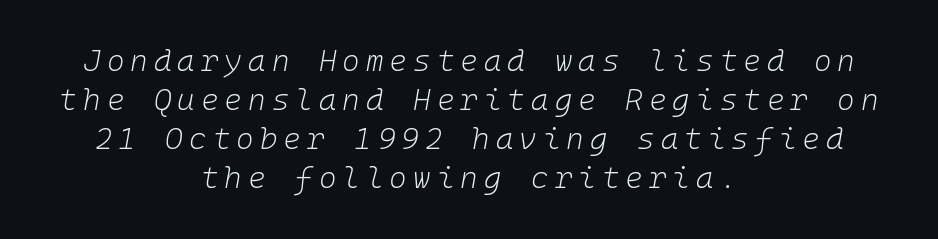
Q: Is the text bold? A: No.
Q: Is the text italic (slanted)? A: Yes, it leans right by about 10 degrees.
Q: Is the text underlined? A: No.
Q: How is the paragraph aligned? A: Centered.
Q: Is the spacing between letters normal or unusually wide? A: Unusually wide.
Q: Is the spacing between lines tight, normal or loose? A: Normal.
Q: Width (condensed, normal, or wide)? A: Normal.
Q: Stroke contrast? A: Low.
Q: x-height? A: Medium.
Q: Monospaced? A: Yes.
